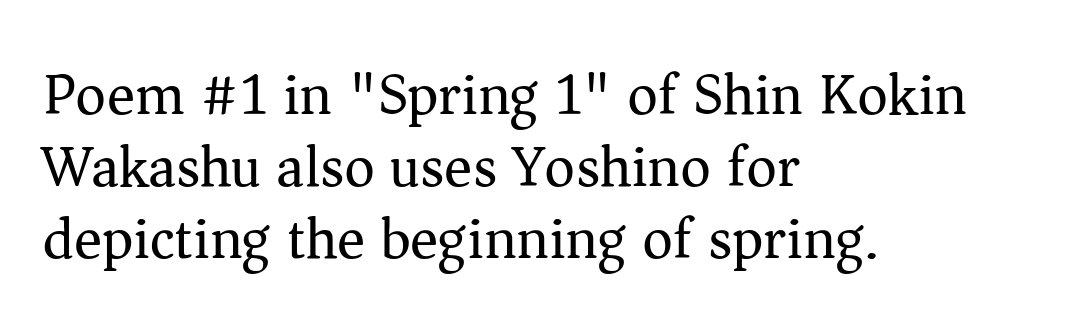
Q: Is the text bold? A: No.
Q: Is the text italic (slanted)? A: No, it is upright.
Q: Is the typeface a serif or a sans-serif typeface? A: Serif.
Q: Is the text underlined? A: No.
Q: How is the paragraph aligned? A: Left-aligned.
Q: Is the spacing between letters normal or unusually wide? A: Normal.
Q: Width (condensed, normal, or wide)? A: Normal.
Q: Stroke contrast? A: Medium.
Q: x-height? A: Medium.
Q: Monospaced? A: No.
